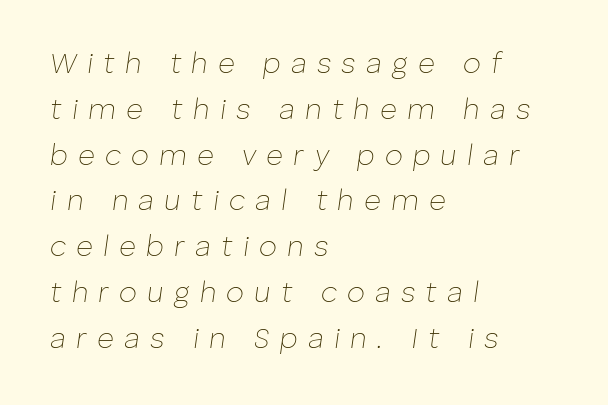
The space directly below the letters is spotless. Notice how the passage keeps a crisp vertical edge on the left only. Stems here are at most as thick as an everyday book face. Loose tracking; the words dissolve into strings of separated letters. The face used here is proportionally spaced, like ordinary book or web type. The leading is moderate, giving the passage an even texture.
